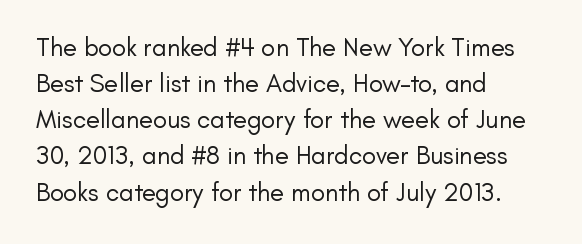
The image shows 26 px text type, upright; set left-aligned, normal line spacing (1.39x), normal letter spacing, not underlined.
